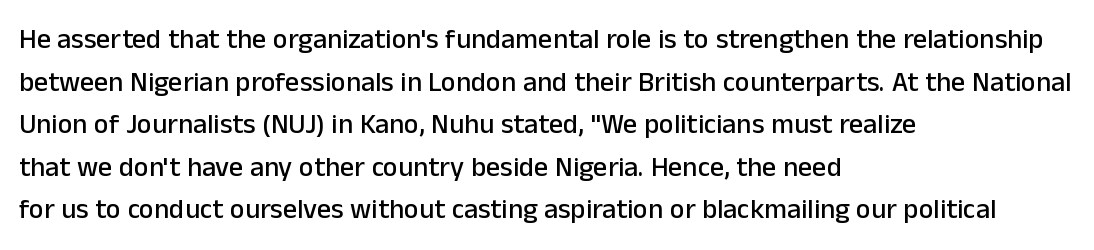
Think of a printed novel: that variable character pitch is what you see here. A typesetter would label this face a sans. The paragraph has a hard left edge and a soft right edge. The font's upright variant was chosen for this text. Inter-character spacing is left at the font's built-in metrics.
